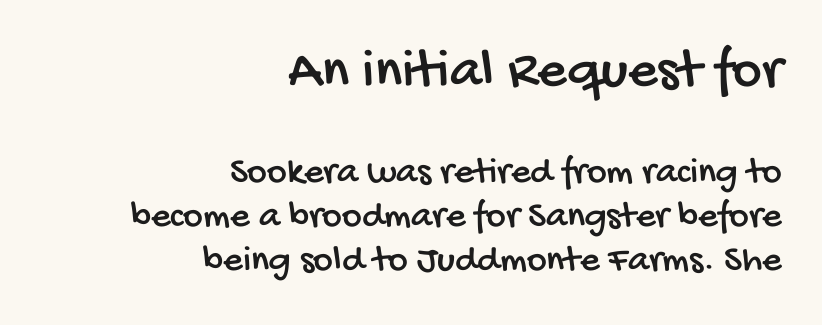
Vertical spacing — tight. Anything drawn beneath the words? Only blank space. If you drew a ruler down the right edge, every line would touch it. Typesetter's note — upper block bumped up in size, lower block left smaller. The characters display no serif detailing; their extremities are plain.
